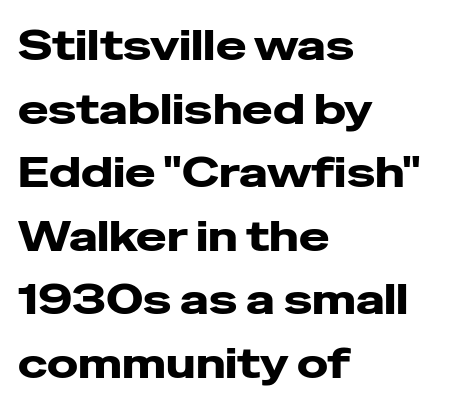
{"serif": "no", "italic": "no", "width": "wide", "stroke_contrast": "low", "x_height": "medium", "monospaced": "no", "underline": "no", "align": "left", "line_spacing": "normal", "line_spacing_ratio": 1.55, "letter_spacing": "normal", "letter_spacing_em": 0.0, "glyph_px": 41}
